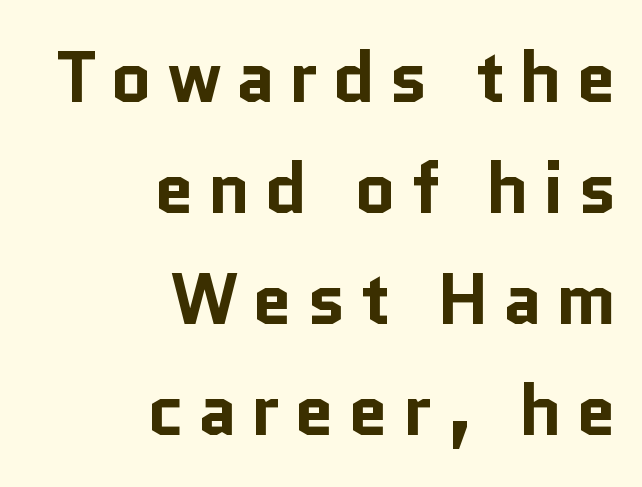
Q: Is the text bold? A: Yes.
Q: Is the text italic (slanted)? A: No, it is upright.
Q: Is the typeface a serif or a sans-serif typeface? A: Sans-serif.
Q: Is the text underlined? A: No.
Q: How is the paragraph aligned? A: Right-aligned.
Q: Is the spacing between lines tight, normal or loose? A: Normal.
Q: Width (condensed, normal, or wide)? A: Normal.
Q: Stroke contrast? A: Low.
Q: x-height? A: Medium.
Q: Monospaced? A: No.
